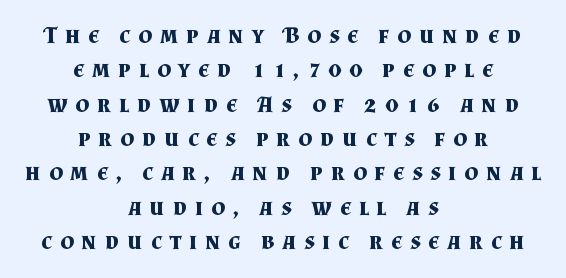
Notice how thick the strokes are: this is what a full bold looks like. Nobody drew a line under any word here. Students, observe: this is what conventionally led text looks like. The horizontal fit of the characters is loose and conspicuously gappy. Vertical strokes here are truly vertical. Casual observation: everything's sitting right in the middle.
